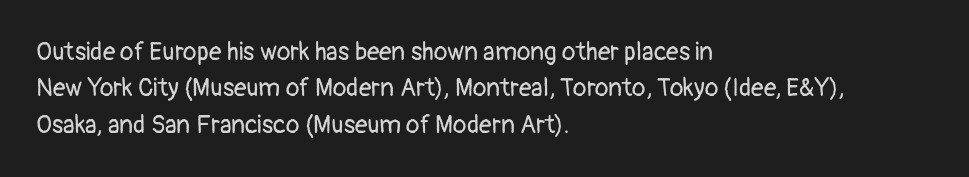
{"italic": "no", "bold": "no", "underline": "no", "align": "left", "line_spacing": "normal", "line_spacing_ratio": 1.46, "letter_spacing": "normal", "letter_spacing_em": 0.0, "glyph_px": 25}
